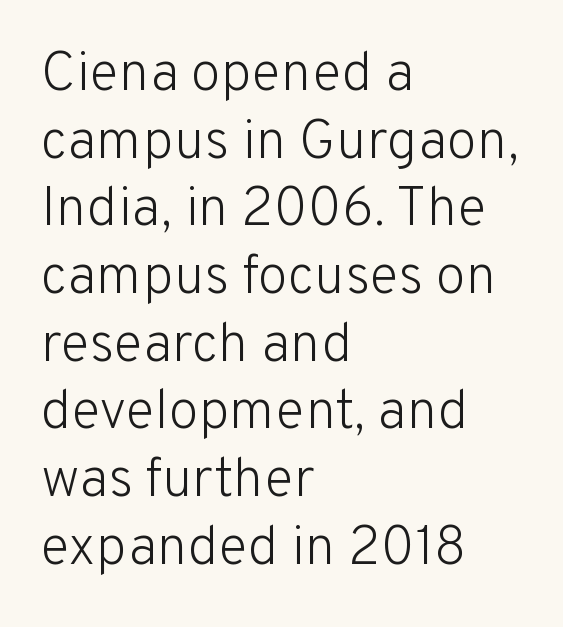
Q: Is the text bold? A: No.
Q: Is the text italic (slanted)? A: No, it is upright.
Q: Is the typeface a serif or a sans-serif typeface? A: Sans-serif.
Q: Is the text underlined? A: No.
Q: How is the paragraph aligned? A: Left-aligned.
Q: Is the spacing between letters normal or unusually wide? A: Normal.
Q: Width (condensed, normal, or wide)? A: Normal.
Q: Stroke contrast? A: Low.
Q: x-height? A: Medium.
Q: Monospaced? A: No.
